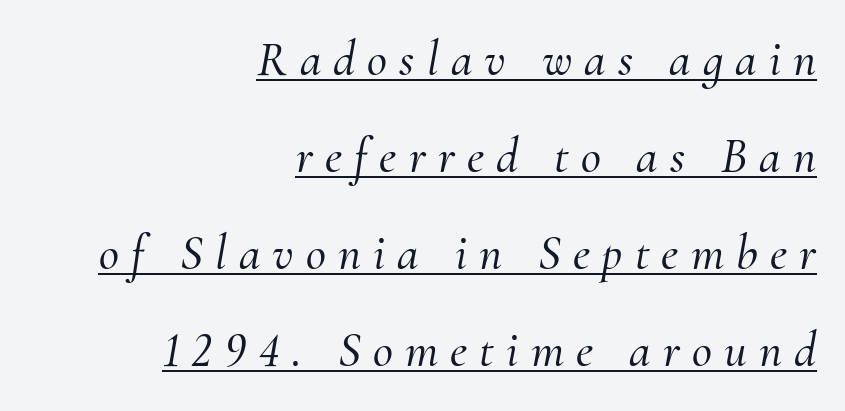
The image shows 49 px serif type, italic (leaning right); set right-aligned, loose line spacing (1.98x), unusually wide letter spacing (+0.25 em), underlined; medium stroke contrast and a small x-height.
